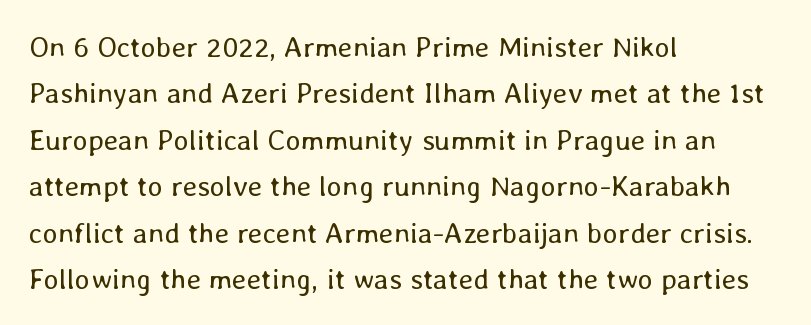
{"italic": "no", "bold": "no", "weight": "regular", "width": "normal", "stroke_contrast": "low", "x_height": "medium", "monospaced": "no", "underline": "no", "align": "left", "line_spacing": "normal", "line_spacing_ratio": 1.6, "letter_spacing": "normal", "letter_spacing_em": 0.0, "glyph_px": 29}
